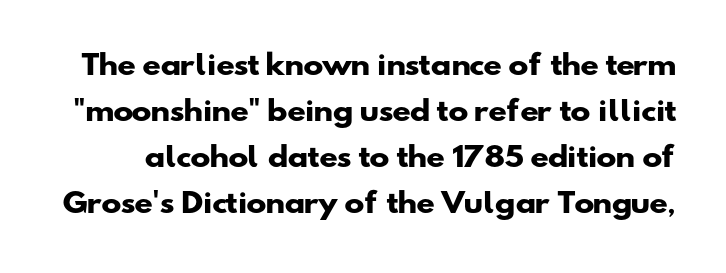
{"bold": "yes", "underline": "no", "line_spacing": "normal", "line_spacing_ratio": 1.7, "letter_spacing": "normal", "letter_spacing_em": 0.0, "glyph_px": 27}
